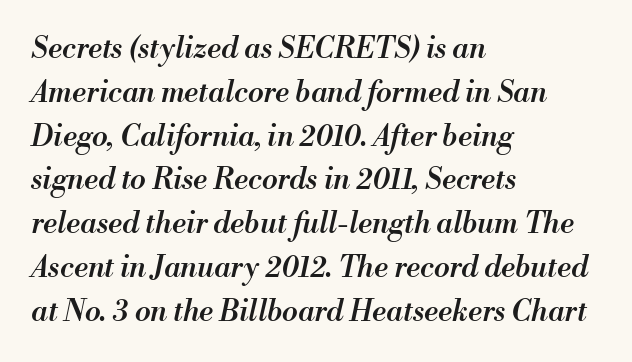
{"italic": "yes", "lean": "right", "slant_degrees": 13, "bold": "semi", "weight": "semibold", "width": "normal", "stroke_contrast": "medium", "x_height": "small", "monospaced": "no", "underline": "no", "align": "left", "line_spacing": "normal", "line_spacing_ratio": 1.51, "letter_spacing": "normal", "letter_spacing_em": 0.0, "glyph_px": 29}
